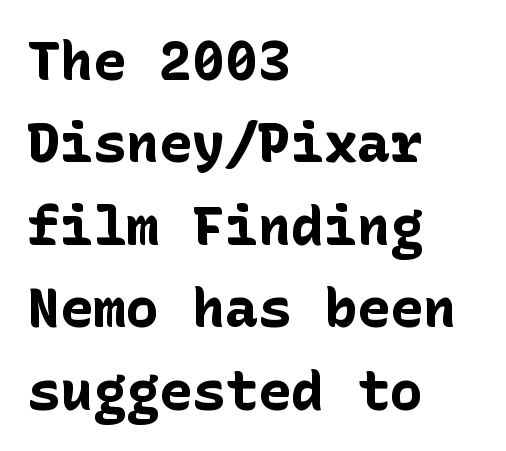
{"serif": "no", "italic": "no", "bold": "yes", "weight": "bold", "width": "normal", "stroke_contrast": "low", "x_height": "medium", "underline": "no", "align": "left", "line_spacing": "normal", "line_spacing_ratio": 1.5, "letter_spacing": "normal", "letter_spacing_em": 0.0, "glyph_px": 55}
